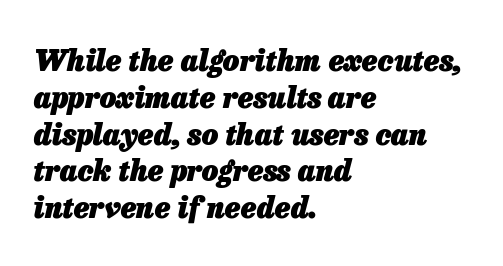
Q: Is the text bold? A: Yes.
Q: Is the text italic (slanted)? A: Yes, it leans right by about 13 degrees.
Q: Is the text underlined? A: No.
Q: How is the paragraph aligned? A: Left-aligned.
Q: Is the spacing between letters normal or unusually wide? A: Normal.
Q: Is the spacing between lines tight, normal or loose? A: Normal.
Q: Width (condensed, normal, or wide)? A: Normal.
Q: Stroke contrast? A: Low.
Q: x-height? A: Medium.
Q: Monospaced? A: No.
